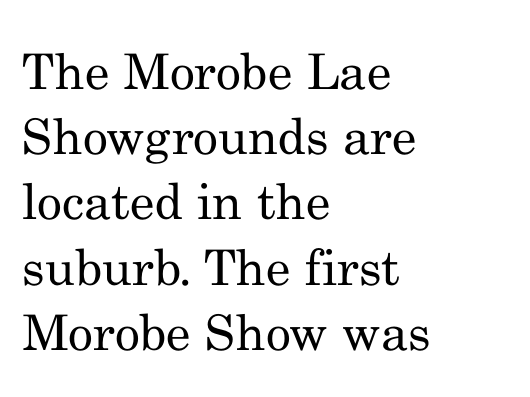
{"serif": "yes", "italic": "no", "bold": "no", "weight": "regular", "width": "normal", "stroke_contrast": "medium", "x_height": "small", "monospaced": "no", "underline": "no", "align": "left", "line_spacing": "normal", "line_spacing_ratio": 1.33, "letter_spacing": "normal", "letter_spacing_em": 0.0, "glyph_px": 49}
